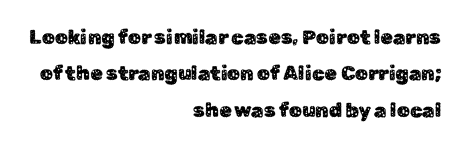
Q: Is the text italic (slanted)? A: No, it is upright.
Q: Is the text underlined? A: No.
Q: How is the paragraph aligned? A: Right-aligned.
Q: Is the spacing between letters normal or unusually wide? A: Normal.
